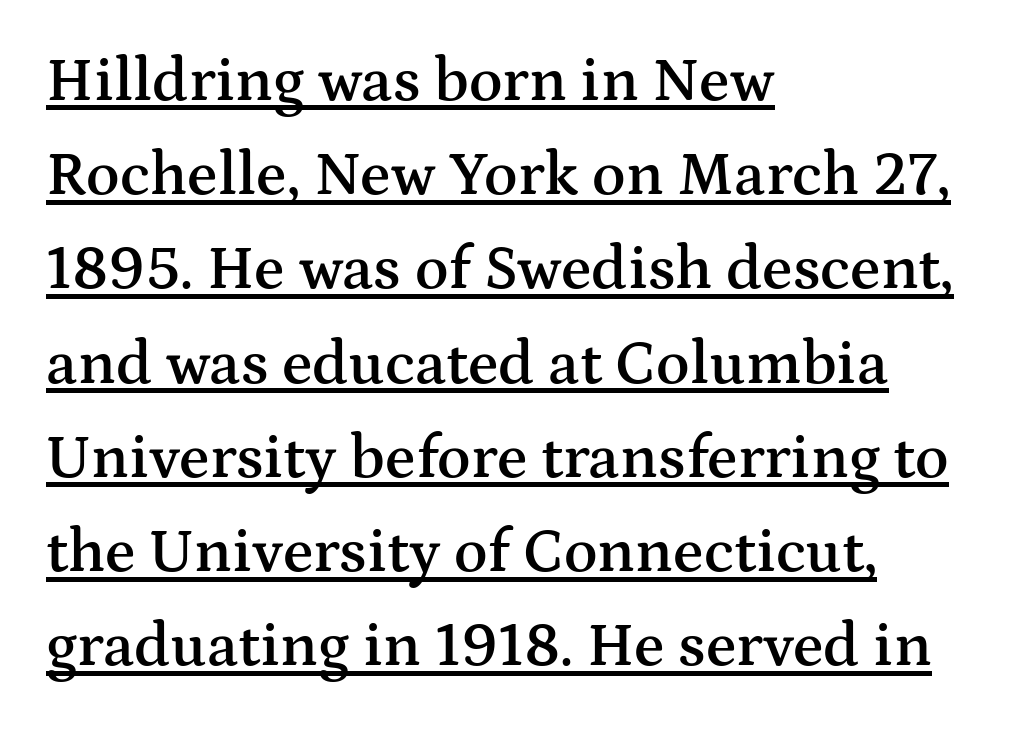
Honestly, the row spacing looks completely unremarkable. The specimen includes a rule beneath the text block's lines. Unlike italic type, these characters show no tilt at all. Character widths vary here, with narrow letters taking less room than wide ones. These lines keep a tight, regular rhythm from letter to letter. Layout note: lines flush left.
